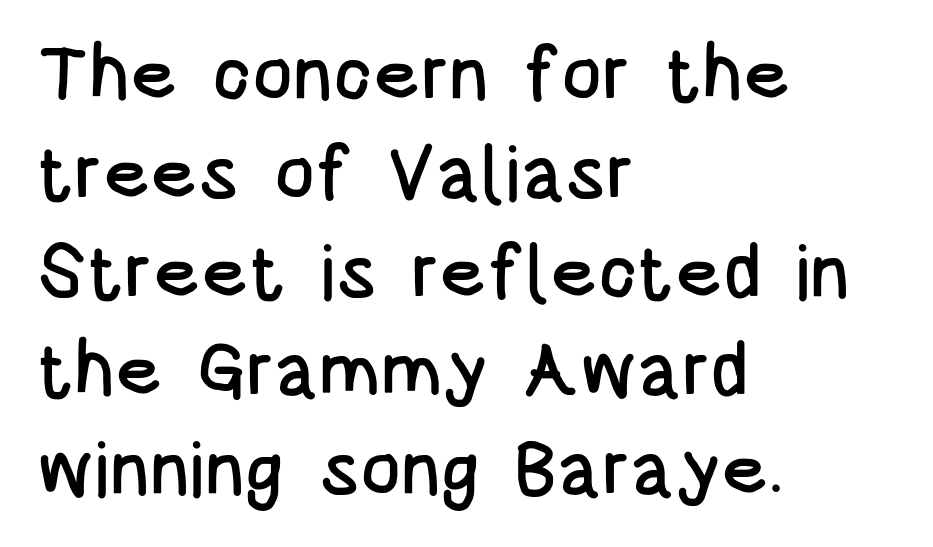
Q: Is the text italic (slanted)? A: No, it is upright.
Q: Is the typeface a serif or a sans-serif typeface? A: Sans-serif.
Q: Is the text underlined? A: No.
Q: How is the paragraph aligned? A: Left-aligned.
Q: Is the spacing between letters normal or unusually wide? A: Normal.
Q: Is the spacing between lines tight, normal or loose? A: Normal.
Q: Width (condensed, normal, or wide)? A: Condensed.
Q: Stroke contrast? A: Low.
Q: x-height? A: Large.
Q: Monospaced? A: No.
